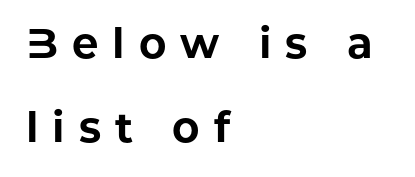
The image shows 42 px bold sans-serif type, upright; set left-aligned, loose line spacing (1.99x), unusually wide letter spacing (+0.33 em), not underlined; low stroke contrast and a medium x-height.
